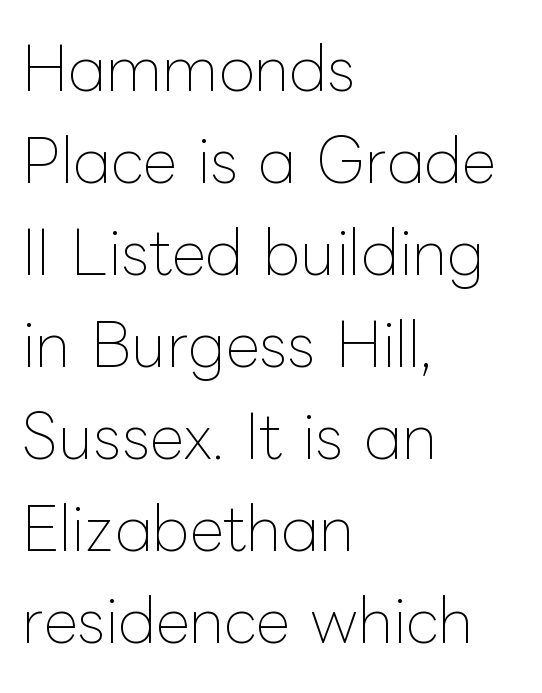
Q: Is the text bold? A: No.
Q: Is the text italic (slanted)? A: No, it is upright.
Q: Is the text underlined? A: No.
Q: How is the paragraph aligned? A: Left-aligned.
Q: Is the spacing between letters normal or unusually wide? A: Normal.
Q: Is the spacing between lines tight, normal or loose? A: Normal.
Q: Width (condensed, normal, or wide)? A: Normal.
Q: Stroke contrast? A: Low.
Q: x-height? A: Medium.
Q: Monospaced? A: No.
